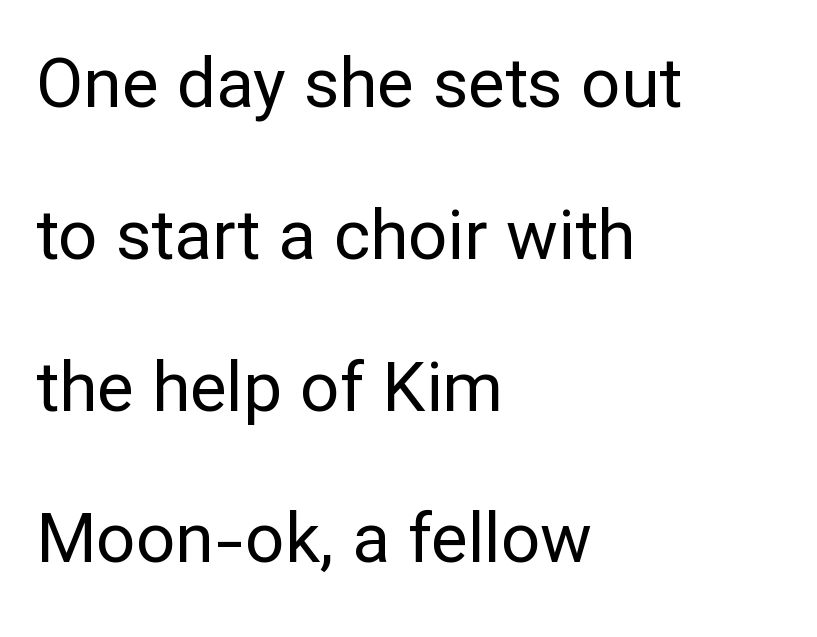
Q: Is the text bold? A: No.
Q: Is the text italic (slanted)? A: No, it is upright.
Q: Is the typeface a serif or a sans-serif typeface? A: Sans-serif.
Q: Is the text underlined? A: No.
Q: How is the paragraph aligned? A: Left-aligned.
Q: Is the spacing between letters normal or unusually wide? A: Normal.
Q: Is the spacing between lines tight, normal or loose? A: Loose.
Q: Width (condensed, normal, or wide)? A: Normal.
Q: Stroke contrast? A: Low.
Q: x-height? A: Medium.
Q: Monospaced? A: No.
